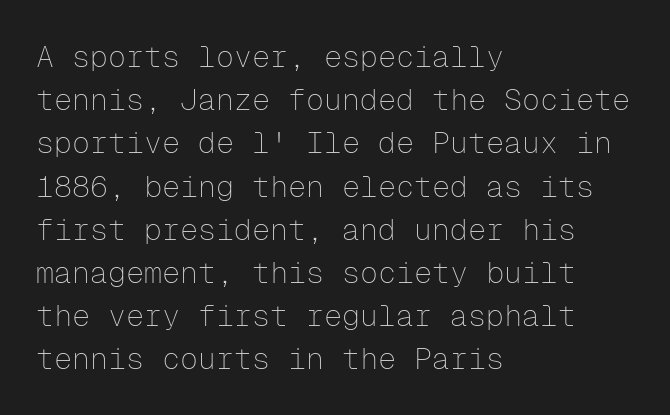
{"serif": "no", "italic": "no", "bold": "no", "weight": "thin", "width": "normal", "stroke_contrast": "low", "x_height": "medium", "monospaced": "yes", "underline": "no", "align": "left", "line_spacing": "normal", "line_spacing_ratio": 1.44, "letter_spacing": "normal", "letter_spacing_em": 0.0, "glyph_px": 30}
